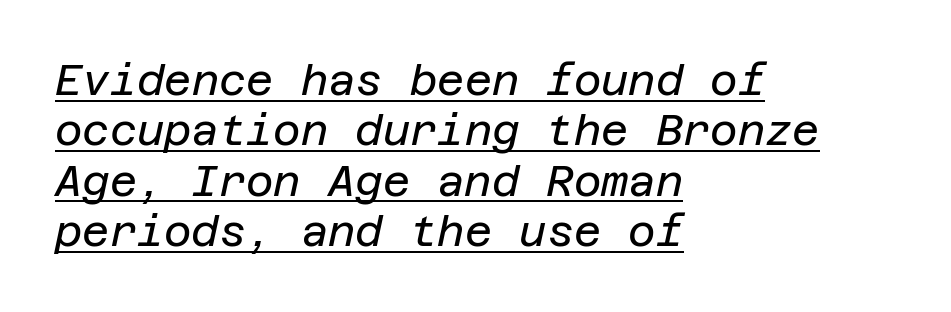
The image shows 42 px regular-weight type, italic (leaning right); set left-aligned, line spacing 1.2x, normal letter spacing, underlined; low stroke contrast and a large x-height.
